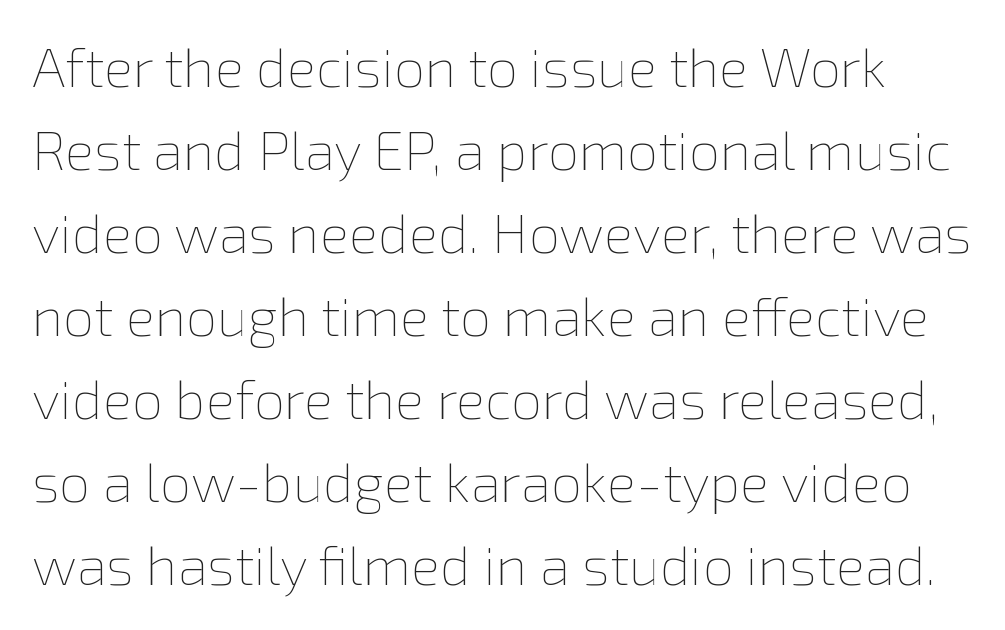
The image shows 55 px thin type, upright; set normal line spacing (1.51x), normal letter spacing, not underlined; low stroke contrast and a medium x-height.
